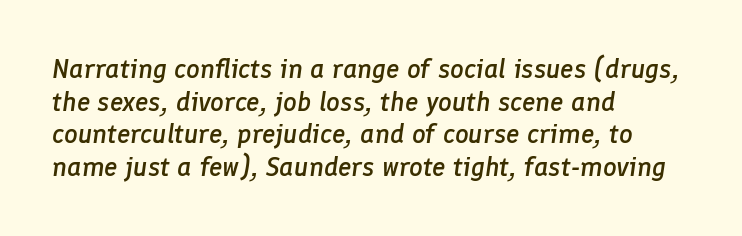
Q: Is the text bold? A: Semi-bold.
Q: Is the text italic (slanted)? A: Yes, it leans right by about 8 degrees.
Q: Is the text underlined? A: No.
Q: How is the paragraph aligned? A: Left-aligned.
Q: Is the spacing between letters normal or unusually wide? A: Normal.
